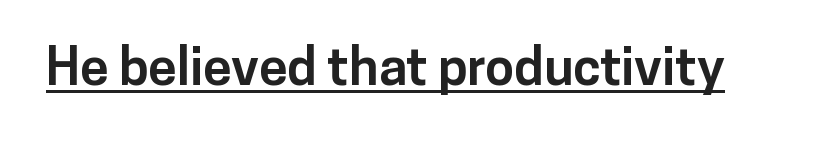
Q: Is the text bold? A: Yes.
Q: Is the text italic (slanted)? A: No, it is upright.
Q: Is the typeface a serif or a sans-serif typeface? A: Sans-serif.
Q: Is the text underlined? A: Yes.
Q: Is the spacing between letters normal or unusually wide? A: Normal.
Q: Width (condensed, normal, or wide)? A: Normal.
Q: Stroke contrast? A: Low.
Q: x-height? A: Medium.
Q: Monospaced? A: No.
